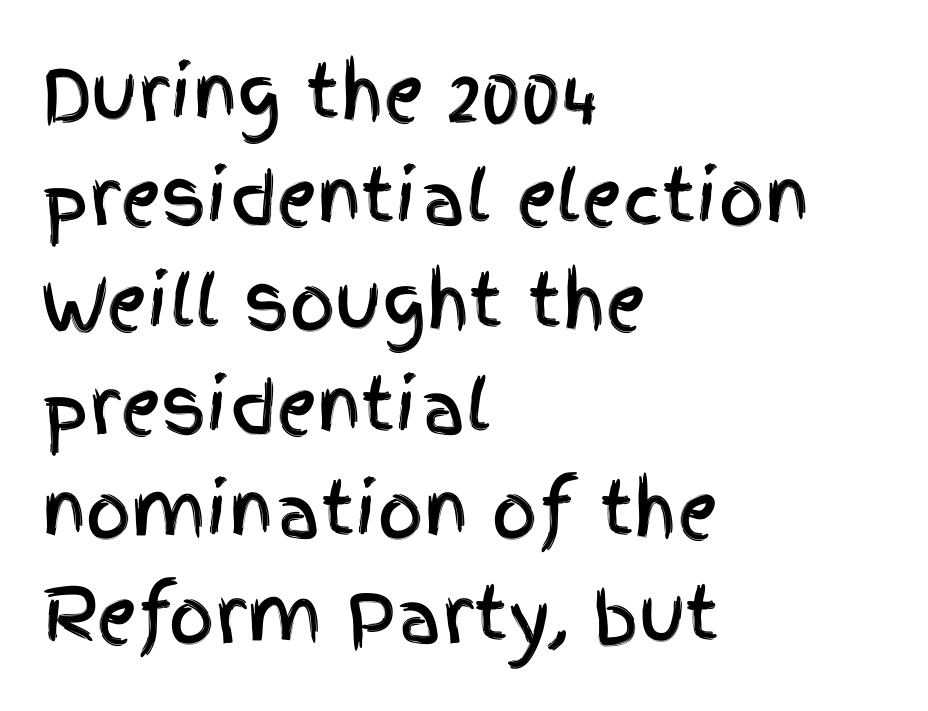
The image shows 71 px condensed sans-serif type, upright; set left-aligned, normal line spacing (1.47x), normal letter spacing, not underlined; a large x-height.
